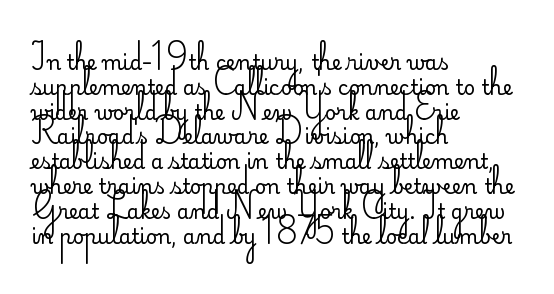
{"italic": "no", "bold": "no", "underline": "no", "align": "left", "line_spacing_ratio": 1.24, "letter_spacing": "normal", "letter_spacing_em": 0.0, "glyph_px": 20}
